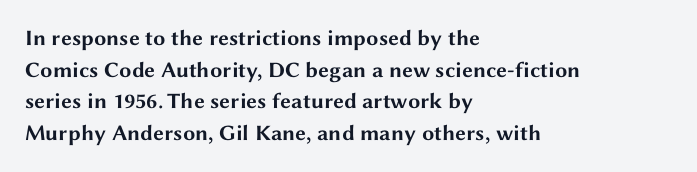
{"italic": "no", "bold": "yes", "underline": "no", "align": "left", "line_spacing": "normal", "line_spacing_ratio": 1.44, "letter_spacing": "normal", "letter_spacing_em": 0.0, "glyph_px": 22}
